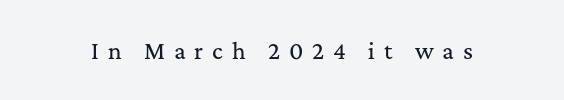
{"italic": "no", "underline": "no", "letter_spacing": "wide", "letter_spacing_em": 0.42, "glyph_px": 21}
